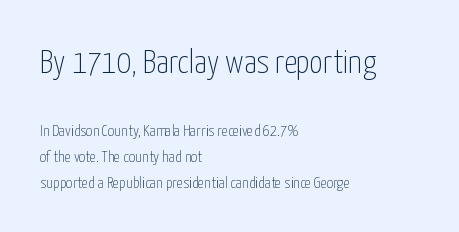
Posture: straight, roman, zero tilt. The initial chunk of copy outweighs the following chunk in type size. Are there feet on the stems? There aren't — it's a sans. Notice how descenders clear the ascenders below comfortably — that's standard leading.
